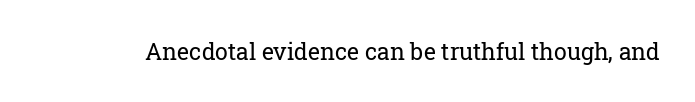
{"italic": "no", "bold": "no", "underline": "no", "letter_spacing": "normal", "letter_spacing_em": 0.0, "glyph_px": 23}
